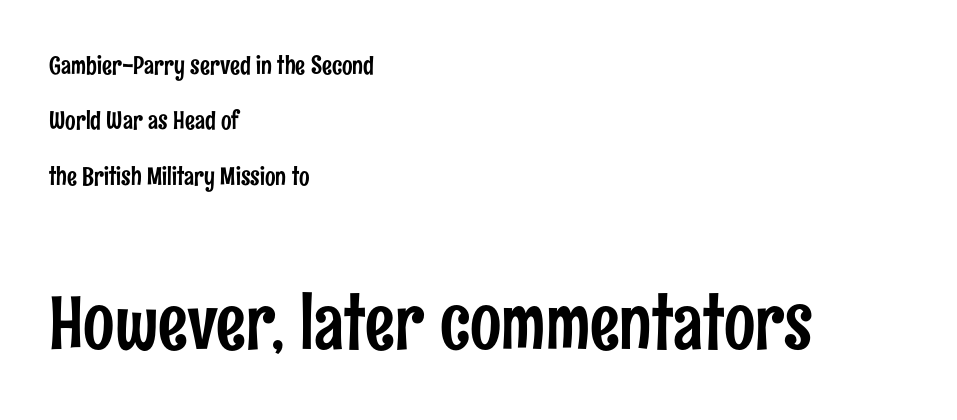
Q: Is the text italic (slanted)? A: No, it is upright.
Q: Is the typeface a serif or a sans-serif typeface? A: Sans-serif.
Q: Is the text underlined? A: No.
Q: How is the paragraph aligned? A: Left-aligned.
Q: Is the spacing between letters normal or unusually wide? A: Normal.
Q: Is the spacing between lines tight, normal or loose? A: Loose.
Q: Which block of text is set in a larger size, the first (top) or the second (bottom)? A: The second (bottom) one.
Q: Width (condensed, normal, or wide)? A: Condensed.
Q: Stroke contrast? A: Low.
Q: x-height? A: Medium.
Q: Monospaced? A: No.
